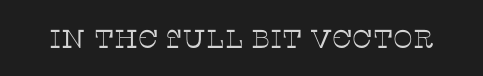
The image shows 26 px text type, upright; set normal letter spacing, not underlined.
